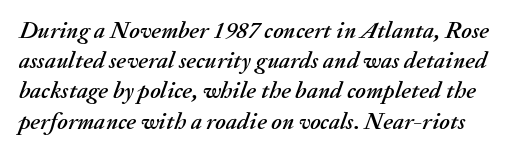
{"italic": "yes", "lean": "right", "slant_degrees": 20, "underline": "no", "line_spacing": "normal", "line_spacing_ratio": 1.26, "letter_spacing": "normal", "letter_spacing_em": 0.0, "glyph_px": 24}
